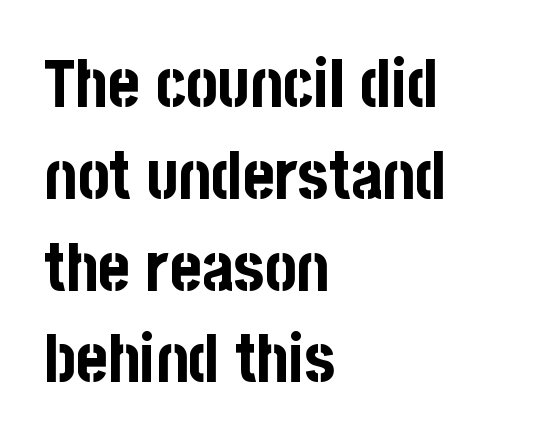
Q: Is the text bold? A: Yes.
Q: Is the text italic (slanted)? A: No, it is upright.
Q: Is the typeface a serif or a sans-serif typeface? A: Sans-serif.
Q: Is the text underlined? A: No.
Q: How is the paragraph aligned? A: Left-aligned.
Q: Is the spacing between letters normal or unusually wide? A: Normal.
Q: Is the spacing between lines tight, normal or loose? A: Normal.
Q: Width (condensed, normal, or wide)? A: Condensed.
Q: Stroke contrast? A: Low.
Q: x-height? A: Large.
Q: Monospaced? A: No.
